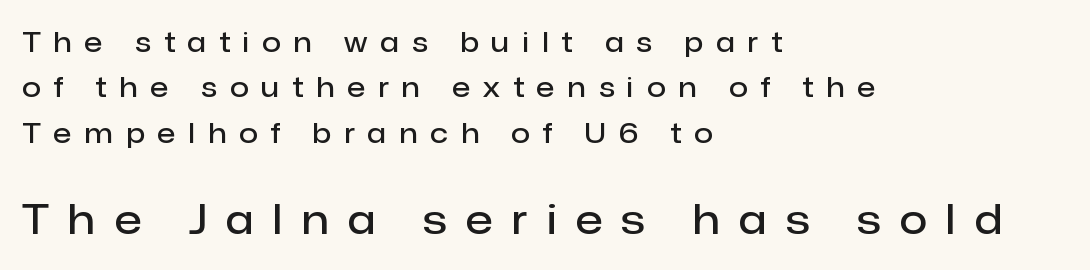
{"serif": "no", "italic": "no", "bold": "semi", "weight": "semibold", "width": "normal", "stroke_contrast": "low", "x_height": "medium", "monospaced": "no", "underline": "no", "align": "left", "line_spacing": "normal", "line_spacing_ratio": 1.68, "letter_spacing": "wide", "letter_spacing_em": 0.49, "larger_block": "second", "size_ratio": 1.48, "glyph_px": 40}
